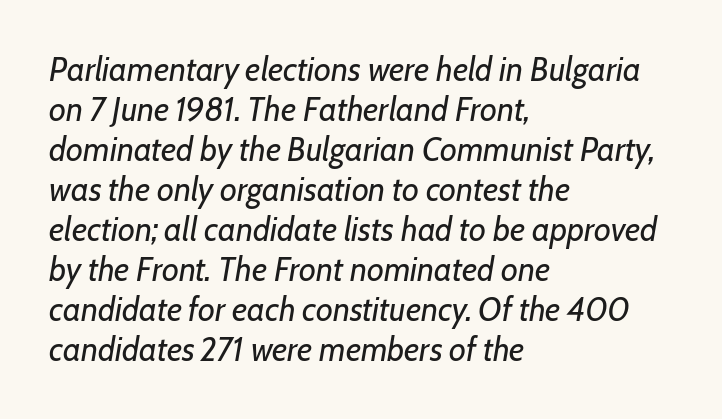
The image shows 33 px regular-weight type, italic (leaning right); set left-aligned, line spacing 1.21x, normal letter spacing, not underlined; low stroke contrast and a medium x-height.
